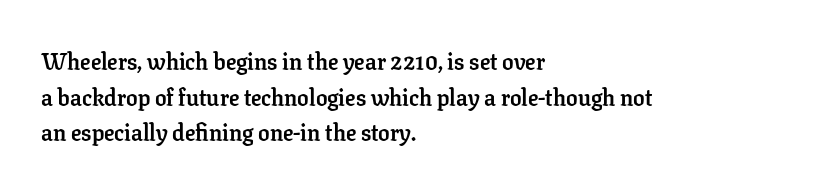
The image shows 23 px bold type, upright; set left-aligned, normal line spacing (1.55x), normal letter spacing, not underlined.
